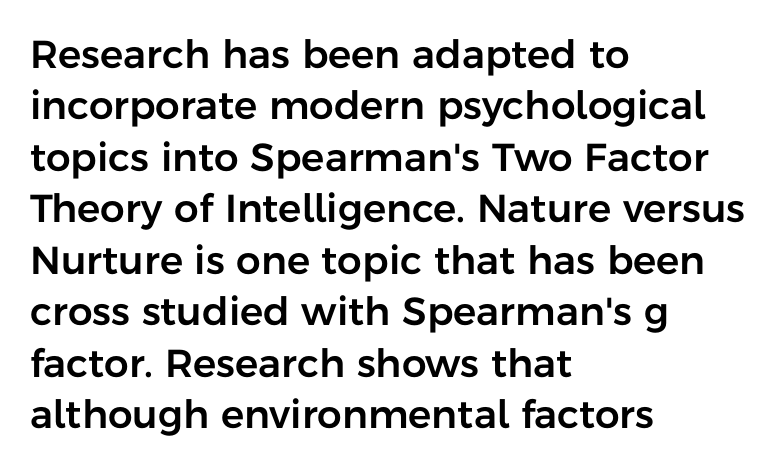
Q: Is the text italic (slanted)? A: No, it is upright.
Q: Is the typeface a serif or a sans-serif typeface? A: Sans-serif.
Q: Is the text underlined? A: No.
Q: How is the paragraph aligned? A: Left-aligned.
Q: Is the spacing between letters normal or unusually wide? A: Normal.
Q: Is the spacing between lines tight, normal or loose? A: Normal.
Q: Width (condensed, normal, or wide)? A: Normal.
Q: Stroke contrast? A: Low.
Q: x-height? A: Medium.
Q: Monospaced? A: No.
